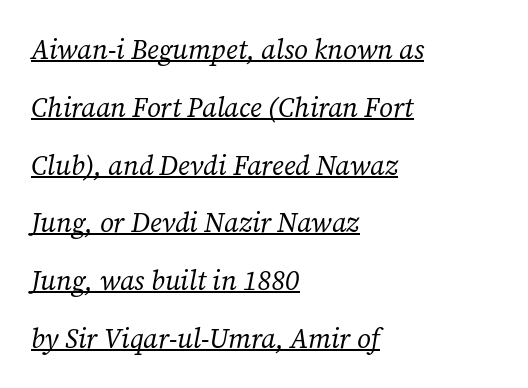
Q: Is the text bold? A: No.
Q: Is the text italic (slanted)? A: Yes, it leans right by about 12 degrees.
Q: Is the text underlined? A: Yes.
Q: How is the paragraph aligned? A: Left-aligned.
Q: Is the spacing between letters normal or unusually wide? A: Normal.
Q: Is the spacing between lines tight, normal or loose? A: Loose.
